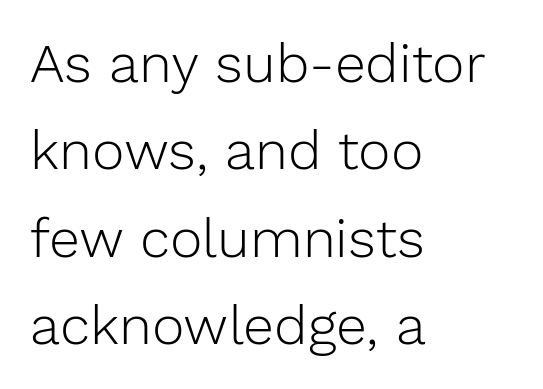
The rendering uses natural spacing where letterforms have individual widths. Look at the tracking — it's just the regular setting, nothing added. Style check: upright. Successive baselines arrive at the customary interval. Does the type have serifs? No, each stem ends abruptly.
